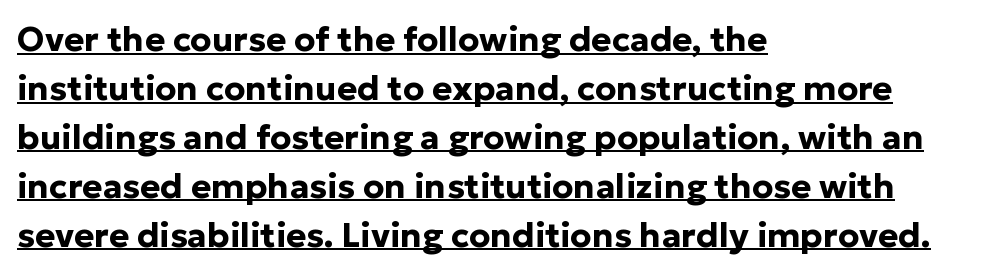
What decoration does the sample have? An underline. The glyphs have the mass of a bold cut. Upright lettering throughout. Compared with typical body copy, the letter spacing here is the same.
